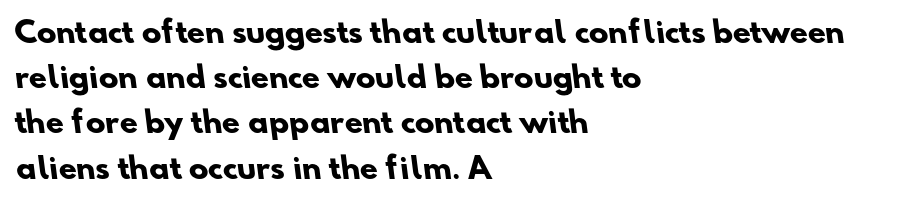
The image shows 29 px heavy sans-serif type; set left-aligned, normal line spacing (1.56x), normal letter spacing, not underlined; low stroke contrast and a small x-height.
